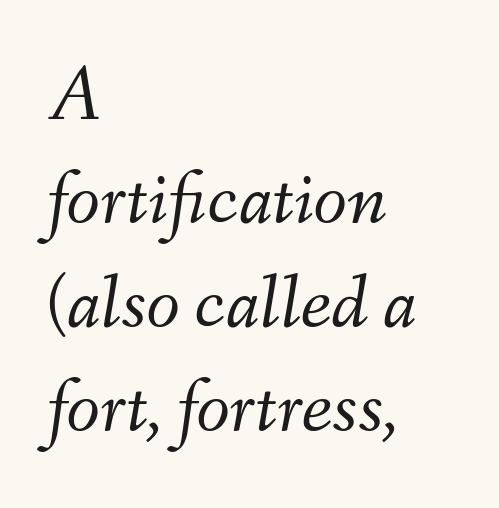
The baseline area is clear. These glyphs show unthickened strokes, regular width or finer. The passage is arranged the way most books set body copy — flush left. The lettering tilts uniformly, giving the passage an italic look. Note the varied advance widths — an 'i' is clearly narrower than an 'm'.
